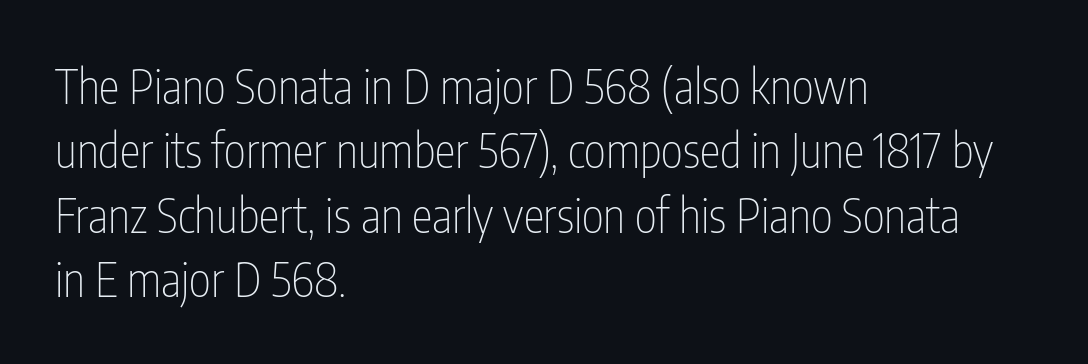
Q: Is the text bold? A: No.
Q: Is the text italic (slanted)? A: No, it is upright.
Q: Is the typeface a serif or a sans-serif typeface? A: Sans-serif.
Q: Is the text underlined? A: No.
Q: How is the paragraph aligned? A: Left-aligned.
Q: Is the spacing between letters normal or unusually wide? A: Normal.
Q: Is the spacing between lines tight, normal or loose? A: Normal.
Q: Width (condensed, normal, or wide)? A: Condensed.
Q: Stroke contrast? A: Low.
Q: x-height? A: Medium.
Q: Monospaced? A: No.
